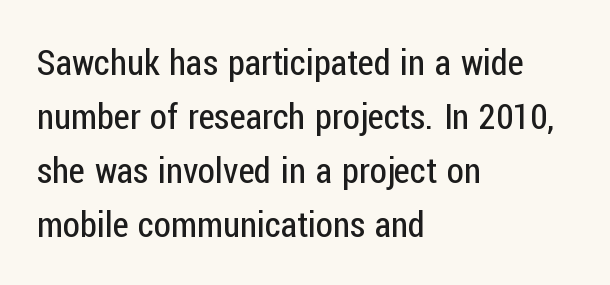
Q: Is the text bold? A: No.
Q: Is the text italic (slanted)? A: No, it is upright.
Q: Is the typeface a serif or a sans-serif typeface? A: Sans-serif.
Q: Is the text underlined? A: No.
Q: How is the paragraph aligned? A: Left-aligned.
Q: Is the spacing between letters normal or unusually wide? A: Normal.
Q: Is the spacing between lines tight, normal or loose? A: Normal.
Q: Width (condensed, normal, or wide)? A: Condensed.
Q: Stroke contrast? A: Low.
Q: x-height? A: Medium.
Q: Monospaced? A: No.
